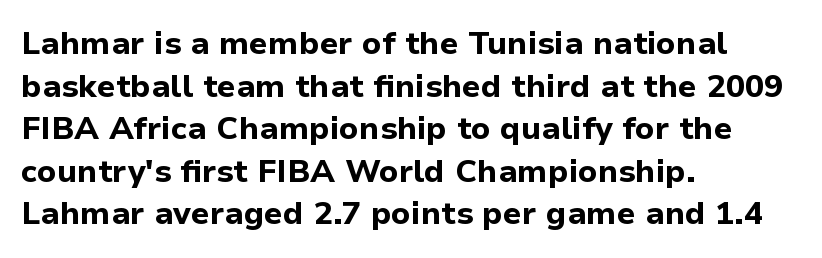
Q: Is the text bold? A: Yes.
Q: Is the text italic (slanted)? A: No, it is upright.
Q: Is the typeface a serif or a sans-serif typeface? A: Sans-serif.
Q: Is the text underlined? A: No.
Q: How is the paragraph aligned? A: Left-aligned.
Q: Is the spacing between letters normal or unusually wide? A: Normal.
Q: Is the spacing between lines tight, normal or loose? A: Normal.
Q: Width (condensed, normal, or wide)? A: Normal.
Q: Stroke contrast? A: Low.
Q: x-height? A: Medium.
Q: Monospaced? A: No.
